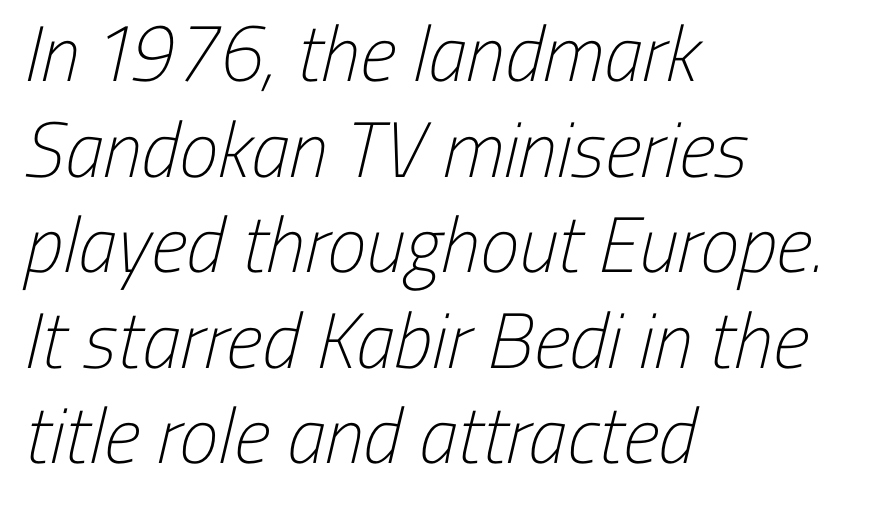
The image shows 79 px light, condensed sans-serif type; set left-aligned, line spacing 1.21x, normal letter spacing, not underlined; low stroke contrast and a medium x-height.
